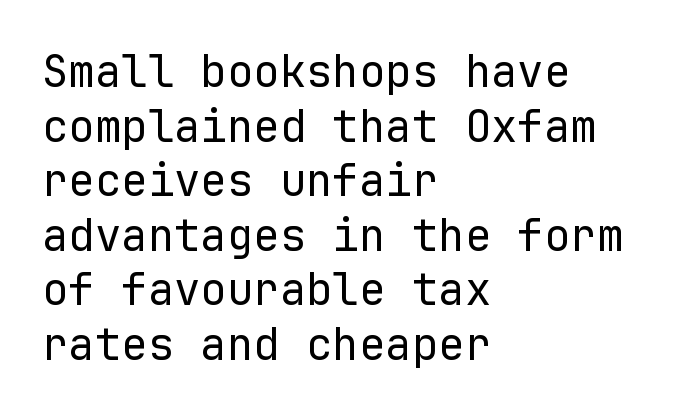
{"serif": "no", "italic": "no", "bold": "no", "weight": "regular", "width": "normal", "stroke_contrast": "low", "x_height": "medium", "monospaced": "yes", "underline": "no", "align": "left", "line_spacing_ratio": 1.24, "letter_spacing": "normal", "letter_spacing_em": 0.0, "glyph_px": 44}
